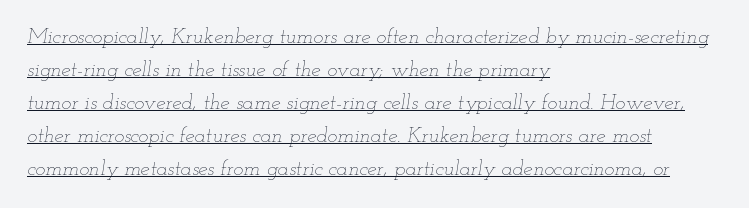
Looking at the ascenders, they clearly lean. The typesetter has applied underlining to the passage shown. Nothing heavy about these letters — not bold at all. The space between consecutive lines is moderate. Notice how the passage keeps a crisp vertical edge on the left only.
